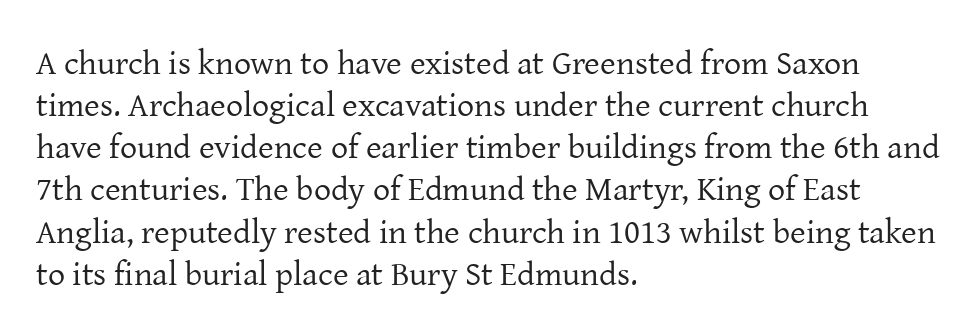
The image shows 34 px regular-weight serif type, upright; set left-aligned, line spacing 1.24x, normal letter spacing, not underlined; low stroke contrast and a medium x-height.
